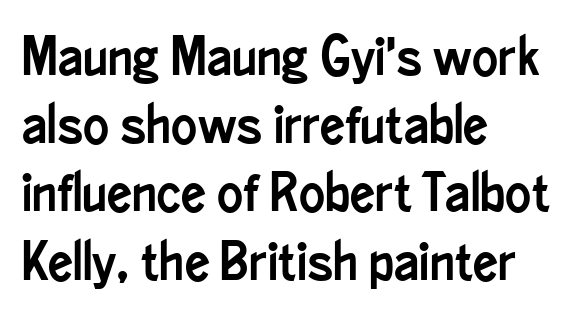
The image shows 55 px condensed sans-serif type, upright; set left-aligned, line spacing 1.24x, normal letter spacing, not underlined; low stroke contrast and a small x-height.
